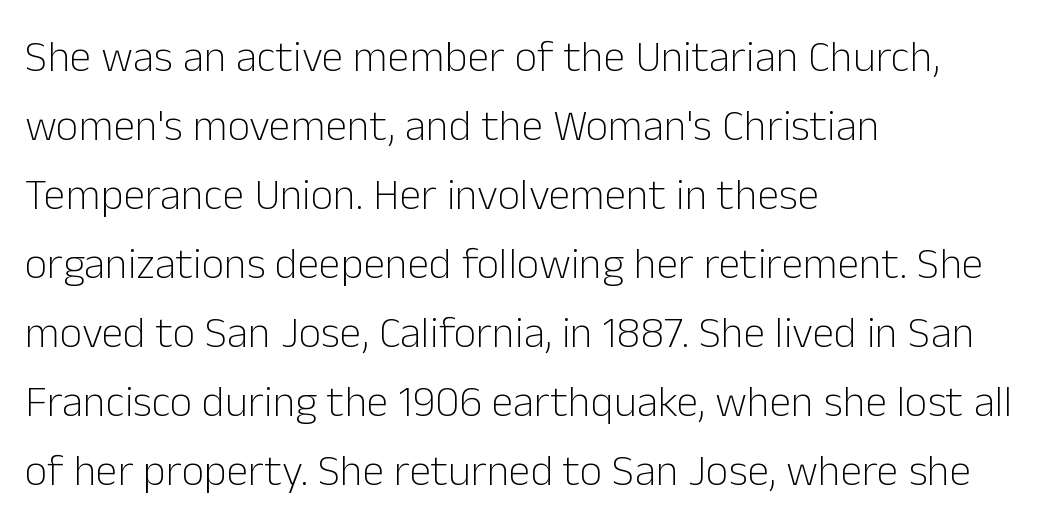
{"serif": "no", "italic": "no", "bold": "no", "weight": "light", "width": "normal", "stroke_contrast": "low", "x_height": "medium", "monospaced": "no", "underline": "no", "align": "left", "line_spacing": "normal", "line_spacing_ratio": 1.57, "letter_spacing": "normal", "letter_spacing_em": 0.0, "glyph_px": 44}
